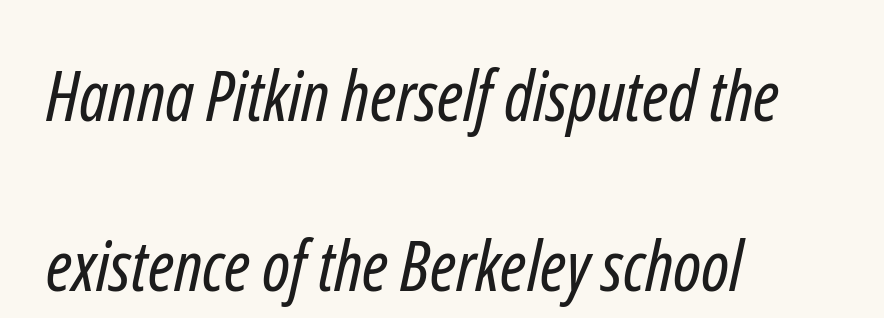
{"serif": "no", "bold": "no", "weight": "regular", "width": "condensed", "stroke_contrast": "low", "x_height": "medium", "monospaced": "no", "underline": "no", "align": "left", "line_spacing": "loose", "line_spacing_ratio": 2.43, "letter_spacing": "normal", "letter_spacing_em": 0.0, "glyph_px": 70}
